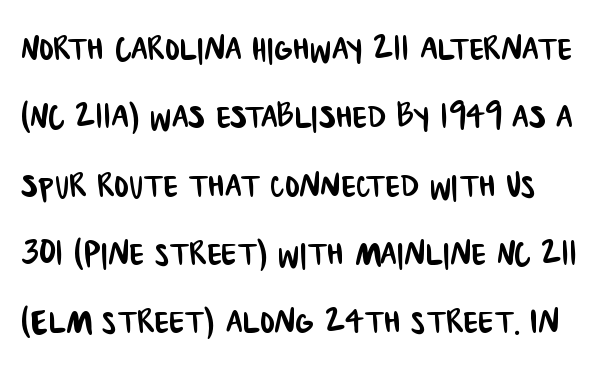
{"serif": "no", "width": "condensed", "stroke_contrast": "low", "x_height": "large", "monospaced": "no", "underline": "no", "line_spacing": "normal", "line_spacing_ratio": 1.59, "letter_spacing": "normal", "letter_spacing_em": 0.0, "glyph_px": 43}
